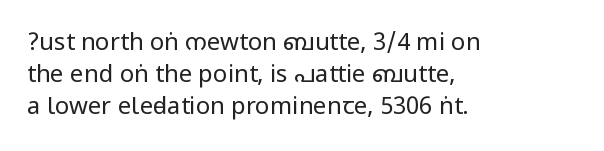
Q: Is the text bold? A: No.
Q: Is the text italic (slanted)? A: No, it is upright.
Q: Is the text underlined? A: No.
Q: How is the paragraph aligned? A: Left-aligned.
Q: Is the spacing between letters normal or unusually wide? A: Normal.
Q: Is the spacing between lines tight, normal or loose? A: Normal.
